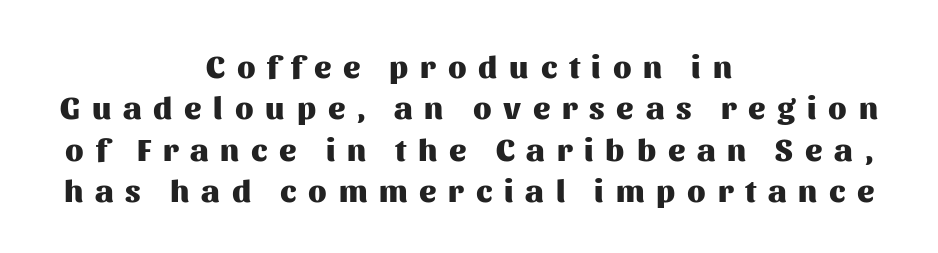
Q: Is the text bold? A: Yes.
Q: Is the text italic (slanted)? A: No, it is upright.
Q: Is the typeface a serif or a sans-serif typeface? A: Sans-serif.
Q: Is the text underlined? A: No.
Q: How is the paragraph aligned? A: Centered.
Q: Is the spacing between letters normal or unusually wide? A: Unusually wide.
Q: Is the spacing between lines tight, normal or loose? A: Normal.
Q: Width (condensed, normal, or wide)? A: Normal.
Q: Stroke contrast? A: Medium.
Q: x-height? A: Medium.
Q: Monospaced? A: No.
